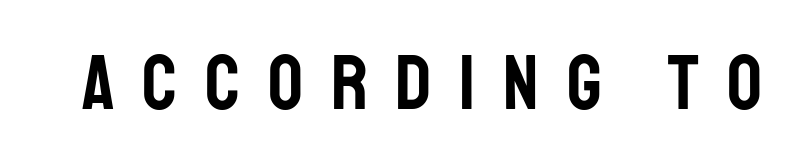
Q: Is the text italic (slanted)? A: No, it is upright.
Q: Is the typeface a serif or a sans-serif typeface? A: Sans-serif.
Q: Is the text underlined? A: No.
Q: Is the spacing between letters normal or unusually wide? A: Unusually wide.
Q: Width (condensed, normal, or wide)? A: Condensed.
Q: Stroke contrast? A: Low.
Q: x-height? A: Large.
Q: Monospaced? A: No.
